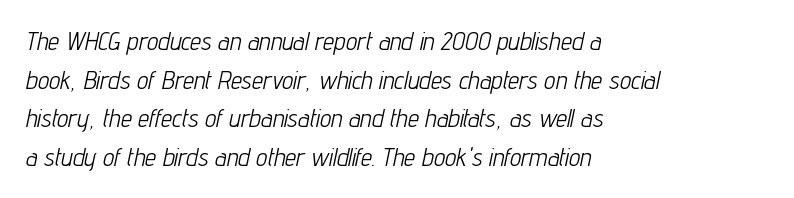
{"italic": "yes", "lean": "right", "slant_degrees": 12, "bold": "no", "underline": "no", "align": "left", "line_spacing": "normal", "line_spacing_ratio": 1.55, "letter_spacing": "normal", "letter_spacing_em": 0.0, "glyph_px": 25}
